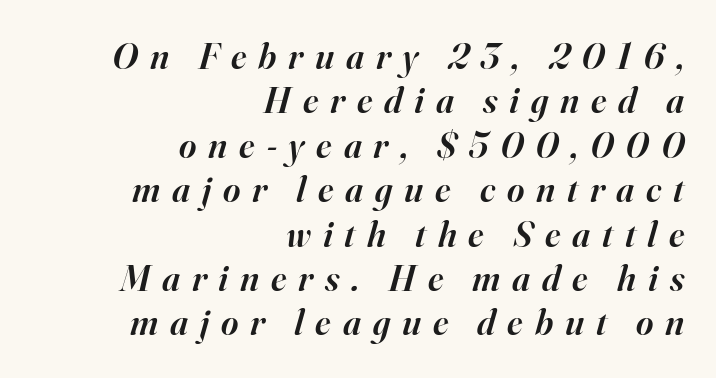
Check under the words: just untouched page. The lines in this sample share a right terminus and differ only in where they begin. Yep, those are serifs on the letters. Each letter keeps its own natural width here, so spacing adapts to shape. Tracking here is generous; glyphs stand well apart from one another.
